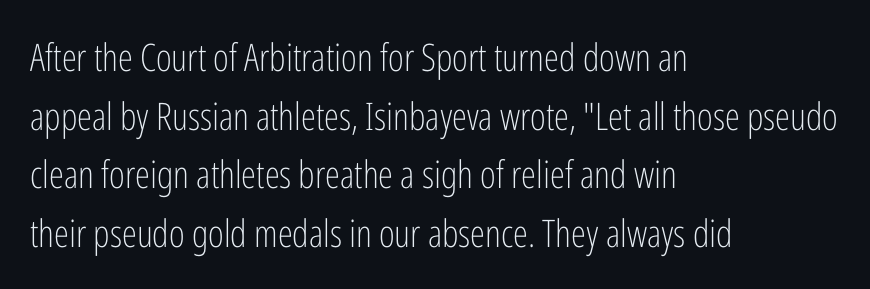
Q: Is the text bold? A: No.
Q: Is the text italic (slanted)? A: No, it is upright.
Q: Is the typeface a serif or a sans-serif typeface? A: Sans-serif.
Q: Is the text underlined? A: No.
Q: How is the paragraph aligned? A: Left-aligned.
Q: Is the spacing between letters normal or unusually wide? A: Normal.
Q: Is the spacing between lines tight, normal or loose? A: Normal.
Q: Width (condensed, normal, or wide)? A: Condensed.
Q: Stroke contrast? A: Low.
Q: x-height? A: Medium.
Q: Monospaced? A: No.
